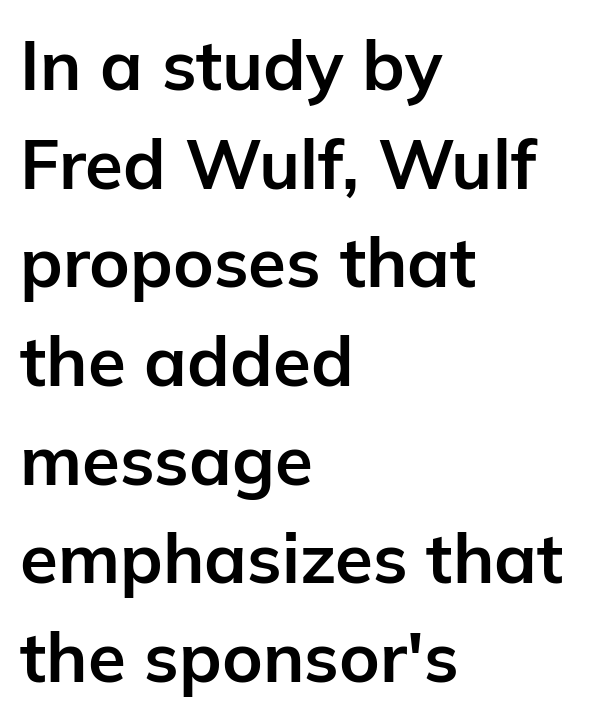
Q: Is the text bold? A: Yes.
Q: Is the text italic (slanted)? A: No, it is upright.
Q: Is the typeface a serif or a sans-serif typeface? A: Sans-serif.
Q: Is the text underlined? A: No.
Q: How is the paragraph aligned? A: Left-aligned.
Q: Is the spacing between letters normal or unusually wide? A: Normal.
Q: Is the spacing between lines tight, normal or loose? A: Normal.
Q: Width (condensed, normal, or wide)? A: Normal.
Q: Stroke contrast? A: Low.
Q: x-height? A: Medium.
Q: Monospaced? A: No.
